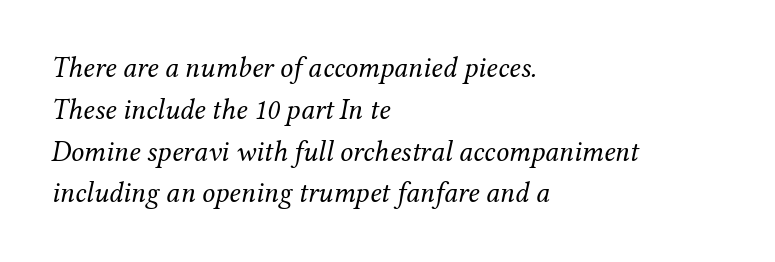
Characters are canted at an angle relative to the baseline's perpendicular. Spacing between characters is what you'd get straight out of the box. Each letter keeps its own natural width here, so spacing adapts to shape. Layout note: lines flush left. The words here are not underlined. If you measured baseline to baseline, you'd find a middling distance.
